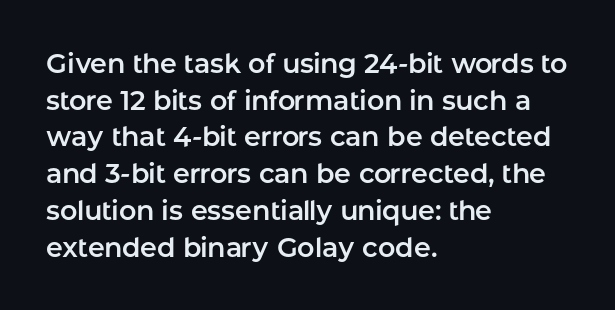
The image shows 27 px text type, upright; set left-aligned, normal line spacing (1.36x), normal letter spacing, not underlined.
